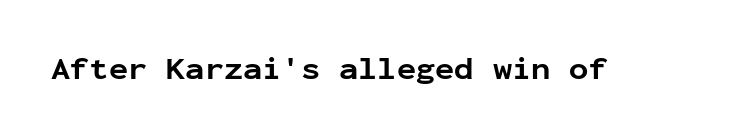
The image shows 32 px bold sans-serif type, upright, monospaced; set normal letter spacing, not underlined; low stroke contrast and a medium x-height.
